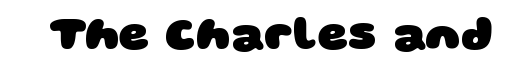
Q: Is the text bold? A: Yes.
Q: Is the typeface a serif or a sans-serif typeface? A: Sans-serif.
Q: Is the text underlined? A: No.
Q: Is the spacing between letters normal or unusually wide? A: Normal.
Q: Width (condensed, normal, or wide)? A: Wide.
Q: Stroke contrast? A: Low.
Q: x-height? A: Large.
Q: Monospaced? A: No.
